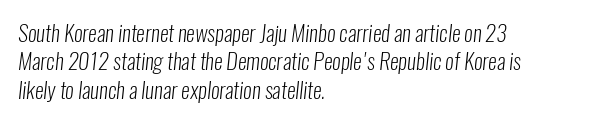
Q: Is the text bold? A: No.
Q: Is the text underlined? A: No.
Q: How is the paragraph aligned? A: Left-aligned.
Q: Is the spacing between letters normal or unusually wide? A: Normal.
Q: Is the spacing between lines tight, normal or loose? A: Normal.
